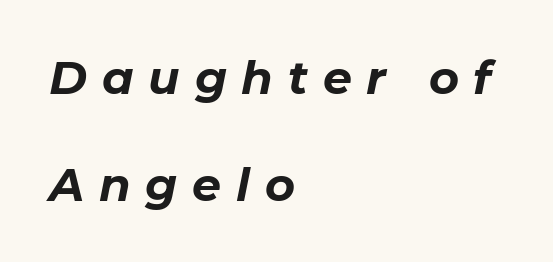
The horizontal fit of the characters is loose and conspicuously gappy. The space beneath each line is pristine and unruled. Is this a fixed-width face? No — the glyphs have proportional, varying widths. Does the leading feel generous? Absolutely, it's lavish. This is oblique type, the kind used for emphasis or titles. What weight is shown? A full bold with thick strokes.
